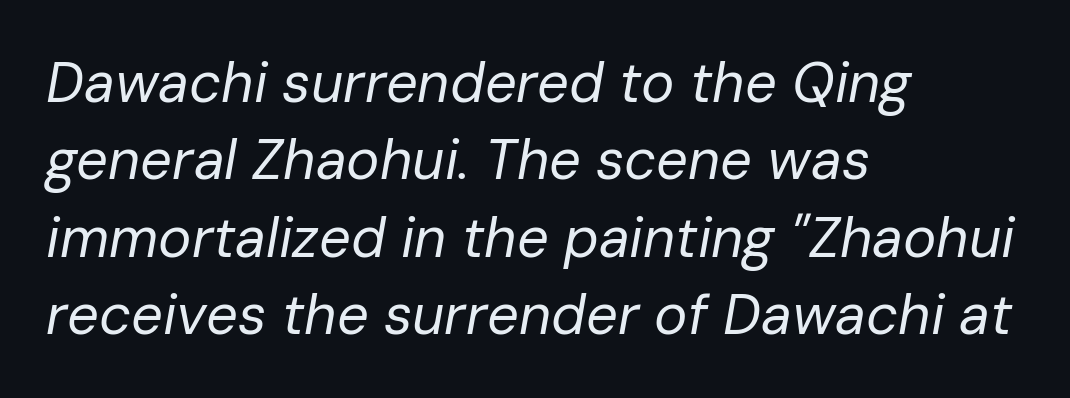
This sample has the flowing, uneven cadence of proportional lettering. Letters rest on an invisible, unmarked baseline. This sample uses an oblique cut, with every glyph tilted off the vertical. One glance says typical: line gaps are just what's usual.
